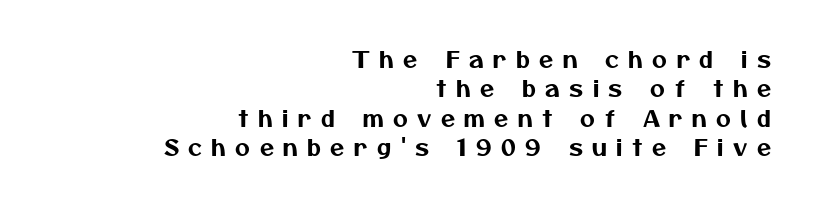
{"underline": "no", "align": "right", "line_spacing": "normal", "line_spacing_ratio": 1.28, "letter_spacing": "wide", "letter_spacing_em": 0.41, "glyph_px": 23}
